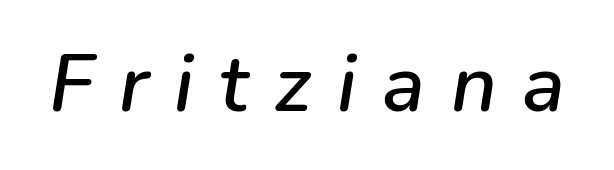
Q: Is the text italic (slanted)? A: Yes, it leans right by about 9 degrees.
Q: Is the text underlined? A: No.
Q: Is the spacing between letters normal or unusually wide? A: Unusually wide.
Q: Width (condensed, normal, or wide)? A: Normal.
Q: Stroke contrast? A: Low.
Q: x-height? A: Medium.
Q: Monospaced? A: No.
